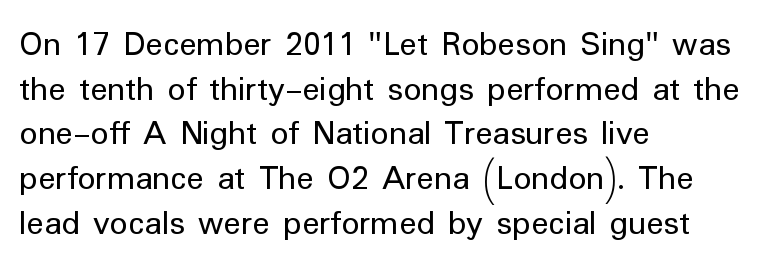
Observe the absence of serifs on each vertical stroke in this sample. The tracking reads as untouched default to a designer's eye. Each stroke keeps to a modest, everyday thickness or less. These lines stack with their left ends in a neat column. Unlike italic type, these characters show no tilt at all.
